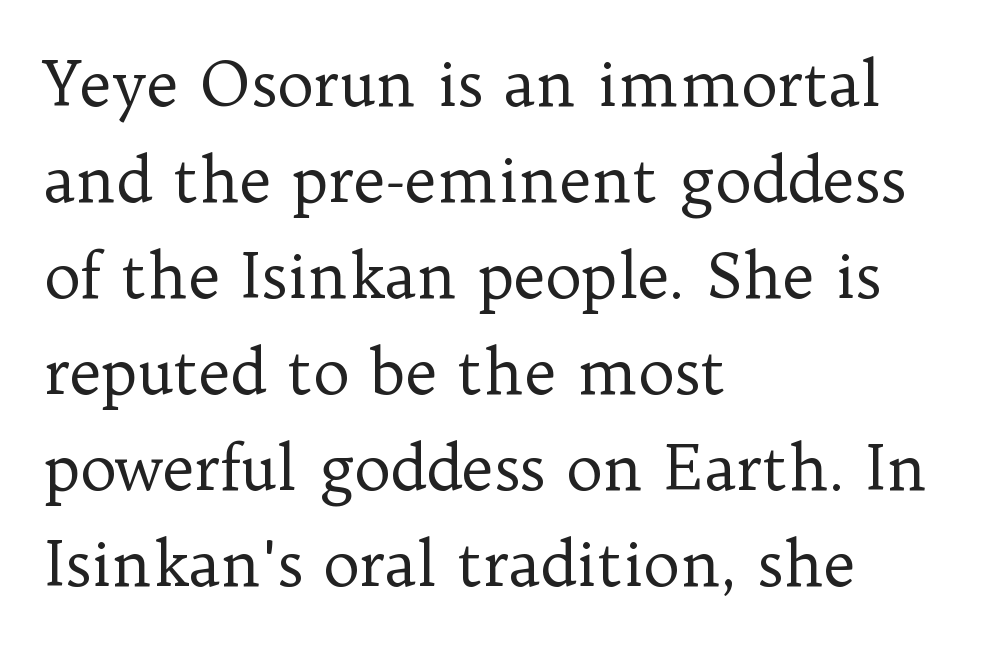
The image shows 62 px regular-weight serif type, upright; set left-aligned, normal line spacing (1.55x), normal letter spacing, not underlined; low stroke contrast and a medium x-height.
